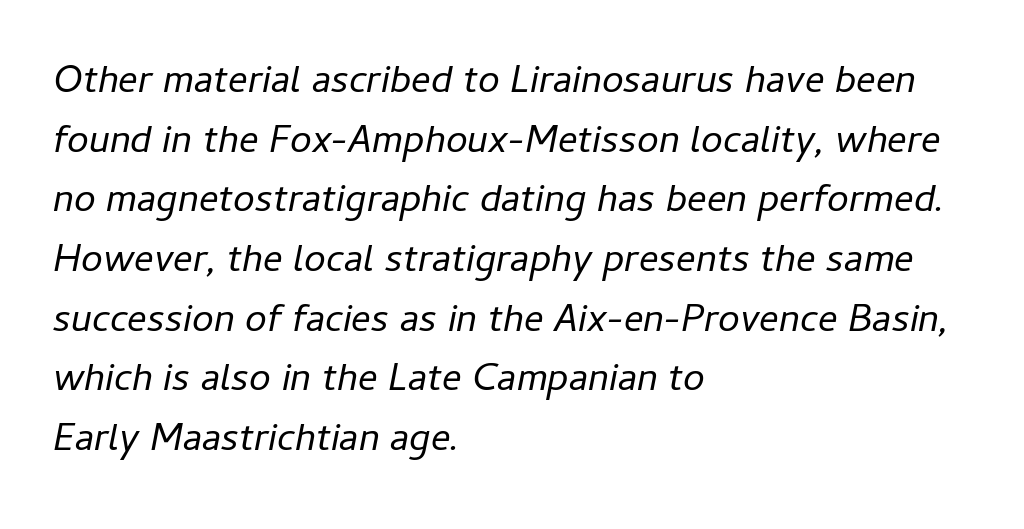
The letters look calm and open, with moderate or lighter stems. Notice how descenders clear the ascenders below comfortably — that's standard leading. Clear beneath every line of the passage. Compared with typical body copy, the letter spacing here is the same.
